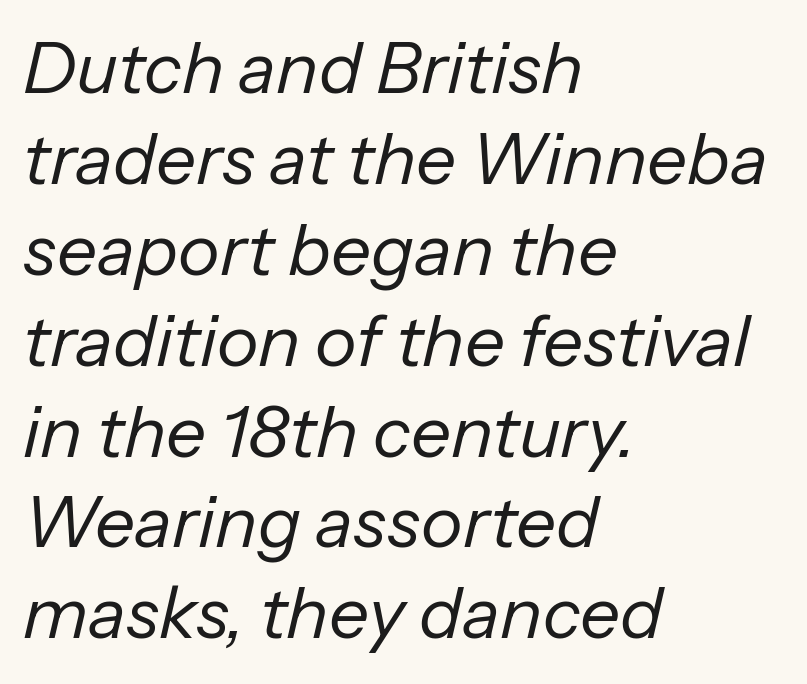
{"italic": "yes", "lean": "right", "slant_degrees": 13, "bold": "no", "weight": "regular", "width": "normal", "stroke_contrast": "low", "x_height": "medium", "monospaced": "no", "underline": "no", "align": "left", "line_spacing": "normal", "line_spacing_ratio": 1.28, "letter_spacing": "normal", "letter_spacing_em": 0.0, "glyph_px": 71}
